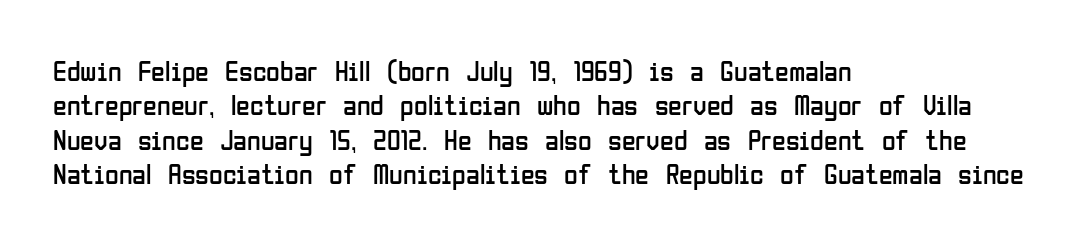
{"serif": "no", "italic": "no", "bold": "no", "weight": "regular", "width": "condensed", "stroke_contrast": "low", "x_height": "medium", "monospaced": "no", "underline": "no", "align": "left", "line_spacing_ratio": 1.23, "letter_spacing": "normal", "letter_spacing_em": 0.0, "glyph_px": 28}
